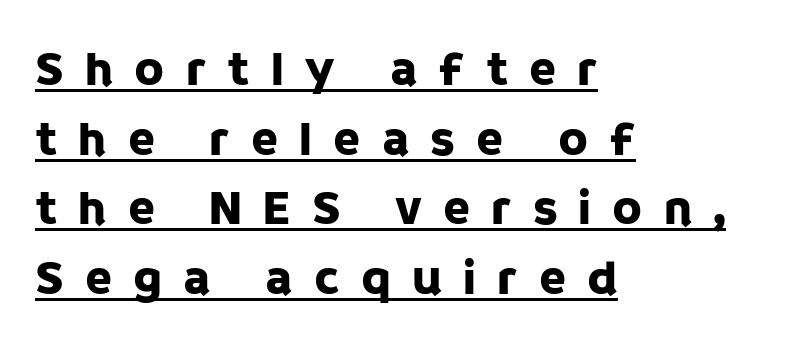
Ascenders rise straight up at ninety degrees. Inter-character spacing is expanded well beyond the font's built-in metrics. Students, observe the line beneath the letters — that is underlining. Check where the strokes stop: nothing finishes them off — pure sans. The text block is weighted toward the left margin, trailing off unevenly rightward.
